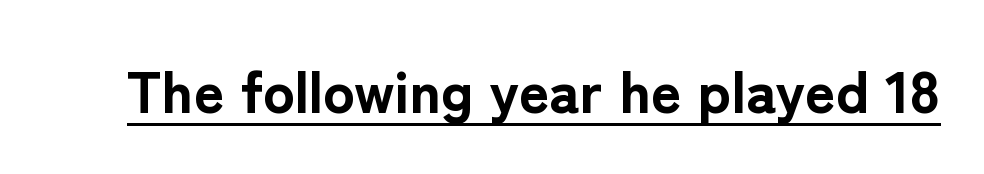
A typographer would call this underscored text. The face used here is rendered with its standard letterfit. The font's upright variant was chosen for this text. Students, this is bold: see how much ink each stroke carries. Is this a sans? Yes — the strokes have no serifs.
